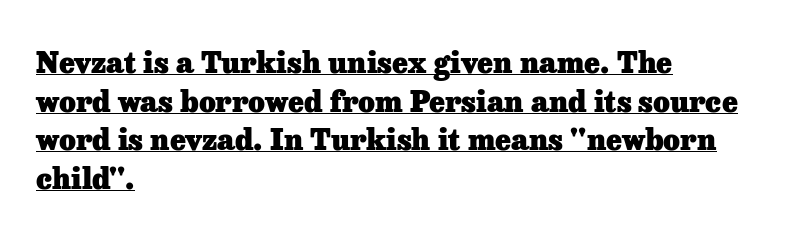
Q: Is the text bold? A: Yes.
Q: Is the text italic (slanted)? A: No, it is upright.
Q: Is the typeface a serif or a sans-serif typeface? A: Serif.
Q: Is the text underlined? A: Yes.
Q: How is the paragraph aligned? A: Left-aligned.
Q: Is the spacing between letters normal or unusually wide? A: Normal.
Q: Is the spacing between lines tight, normal or loose? A: Normal.
Q: Width (condensed, normal, or wide)? A: Normal.
Q: Stroke contrast? A: Low.
Q: x-height? A: Medium.
Q: Monospaced? A: No.
